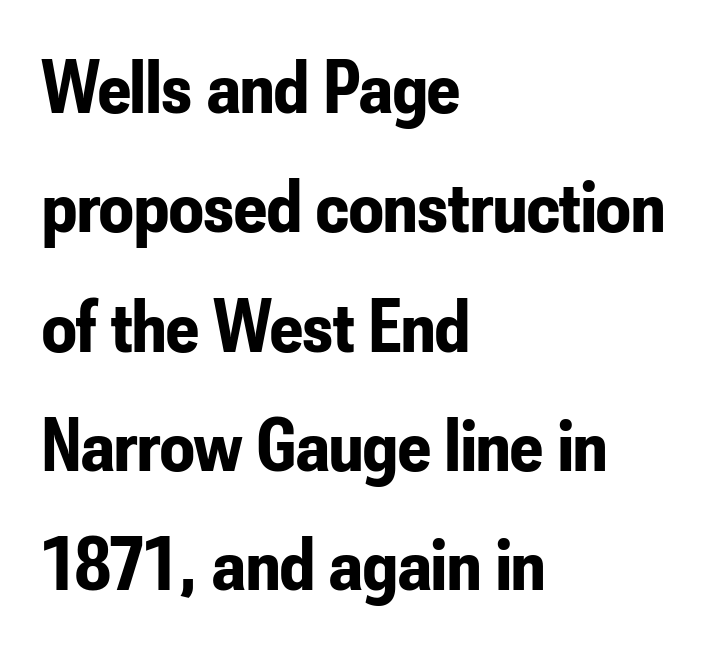
{"serif": "no", "italic": "no", "bold": "yes", "weight": "bold", "width": "condensed", "stroke_contrast": "low", "x_height": "small", "monospaced": "no", "underline": "no", "align": "left", "line_spacing": "normal", "line_spacing_ratio": 1.57, "letter_spacing": "normal", "letter_spacing_em": 0.0, "glyph_px": 76}
